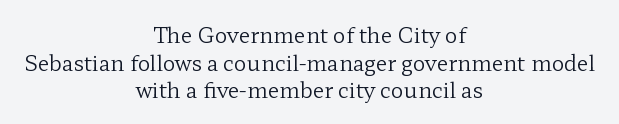
The image shows 21 px text type, upright; set centered, normal line spacing (1.32x), normal letter spacing, not underlined.
